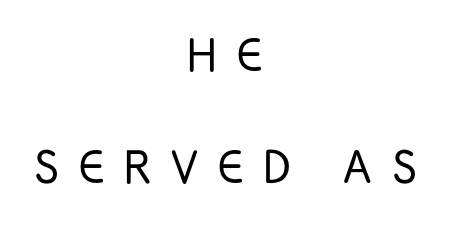
Q: Is the text bold? A: No.
Q: Is the text italic (slanted)? A: No, it is upright.
Q: Is the typeface a serif or a sans-serif typeface? A: Sans-serif.
Q: Is the text underlined? A: No.
Q: How is the paragraph aligned? A: Centered.
Q: Is the spacing between letters normal or unusually wide? A: Unusually wide.
Q: Is the spacing between lines tight, normal or loose? A: Loose.
Q: Width (condensed, normal, or wide)? A: Condensed.
Q: Stroke contrast? A: Low.
Q: x-height? A: Large.
Q: Monospaced? A: No.
